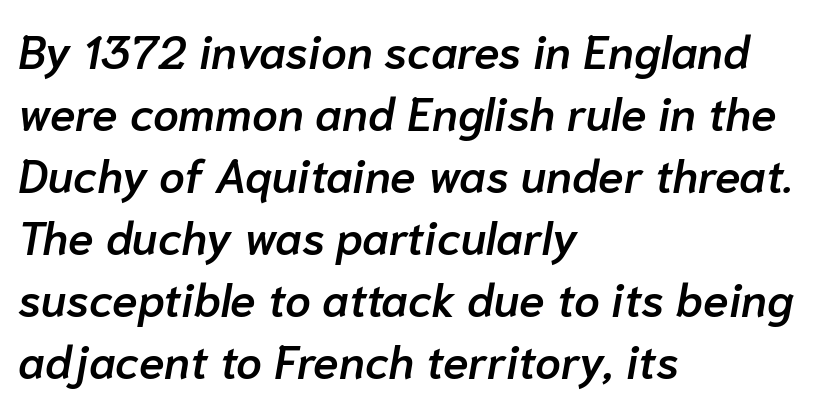
{"italic": "yes", "lean": "right", "slant_degrees": 10, "bold": "semi", "weight": "semibold", "width": "normal", "stroke_contrast": "low", "x_height": "medium", "monospaced": "no", "underline": "no", "align": "left", "line_spacing": "normal", "line_spacing_ratio": 1.35, "letter_spacing": "normal", "letter_spacing_em": 0.0, "glyph_px": 46}
